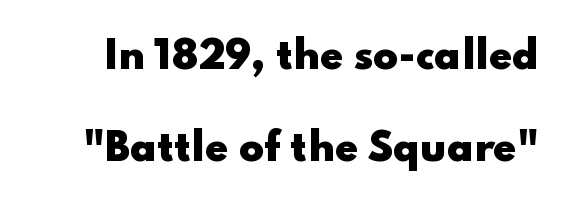
Q: Is the text bold? A: Yes.
Q: Is the text italic (slanted)? A: No, it is upright.
Q: Is the typeface a serif or a sans-serif typeface? A: Sans-serif.
Q: Is the text underlined? A: No.
Q: Is the spacing between letters normal or unusually wide? A: Normal.
Q: Is the spacing between lines tight, normal or loose? A: Loose.
Q: Width (condensed, normal, or wide)? A: Wide.
Q: Stroke contrast? A: Low.
Q: x-height? A: Small.
Q: Monospaced? A: No.
